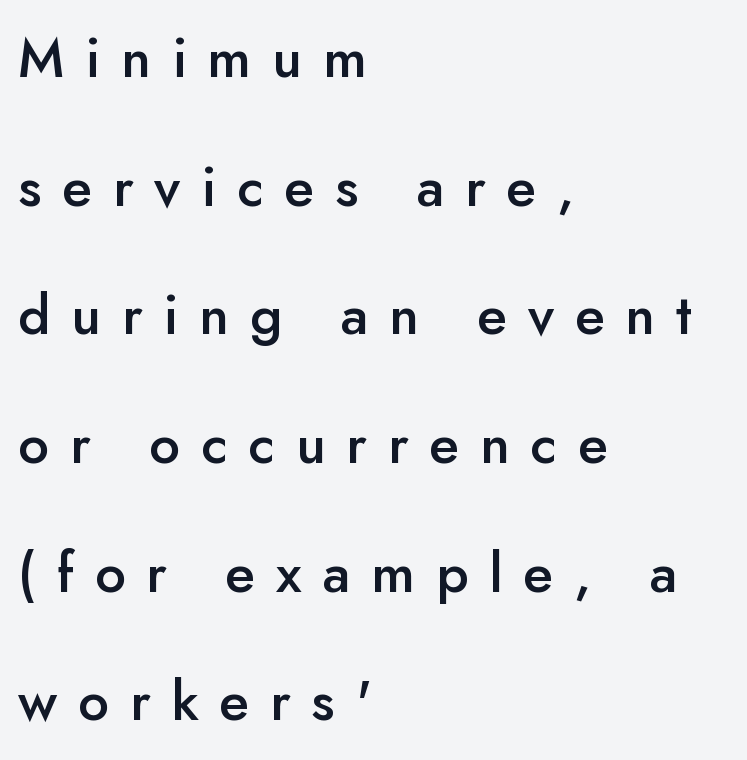
The image shows 55 px semibold sans-serif type, upright; set left-aligned, loose line spacing (2.34x), unusually wide letter spacing (+0.38 em), not underlined; low stroke contrast and a small x-height.
